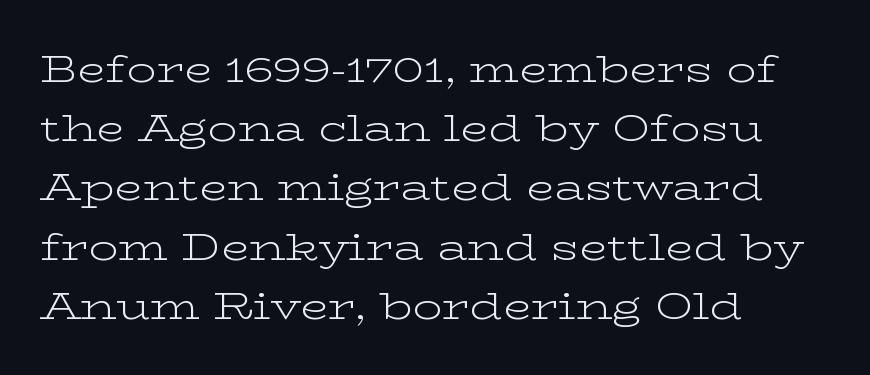
{"serif": "yes", "italic": "no", "bold": "no", "weight": "light", "width": "wide", "stroke_contrast": "low", "x_height": "medium", "monospaced": "no", "underline": "no", "align": "left", "line_spacing": "normal", "line_spacing_ratio": 1.6, "letter_spacing": "normal", "letter_spacing_em": 0.0, "glyph_px": 37}
